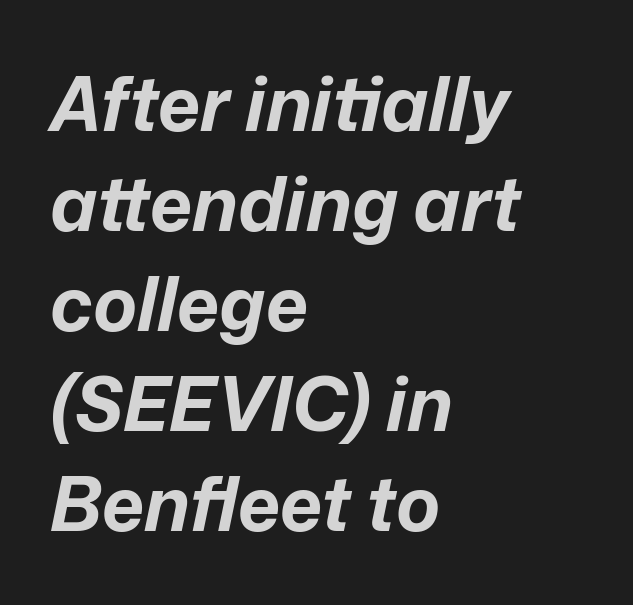
Q: Is the text bold? A: Yes.
Q: Is the text italic (slanted)? A: Yes, it leans right by about 12 degrees.
Q: Is the text underlined? A: No.
Q: How is the paragraph aligned? A: Left-aligned.
Q: Is the spacing between letters normal or unusually wide? A: Normal.
Q: Is the spacing between lines tight, normal or loose? A: Normal.
Q: Width (condensed, normal, or wide)? A: Normal.
Q: Stroke contrast? A: Low.
Q: x-height? A: Medium.
Q: Monospaced? A: No.
